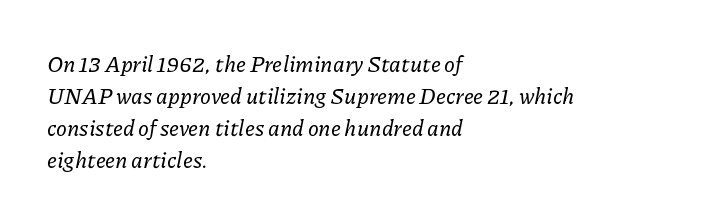
Compared with typical paragraphs, the rows here are spaced about the same. Beneath every word, the page is bare. Would a proofreader flag this as italicized? Yes. The letters sit at their default tracking, neither squeezed nor spread. The ragged edge is on the right, which tells us the setting is flush left.
